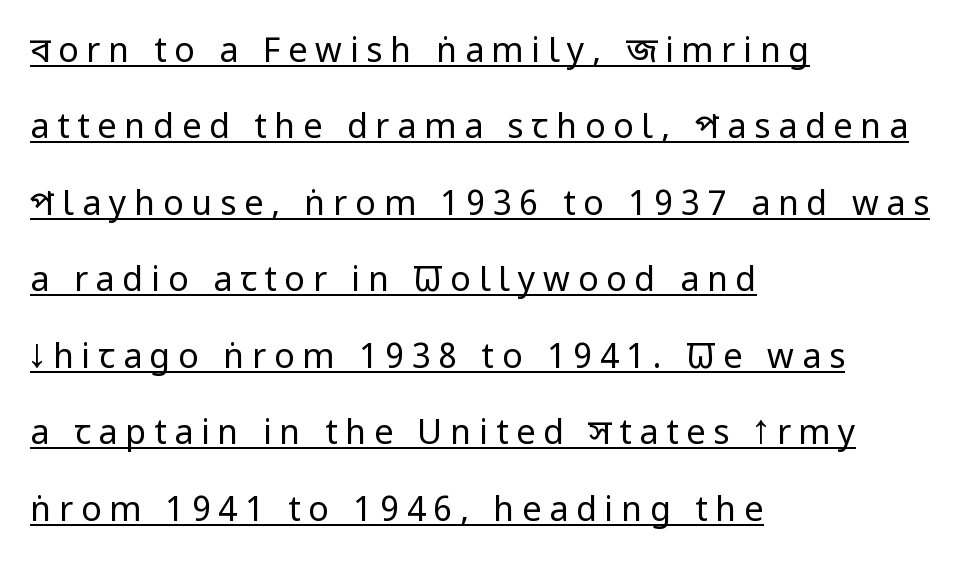
The image shows 34 px regular-weight, condensed sans-serif type, upright; set left-aligned, loose line spacing (2.25x), unusually wide letter spacing (+0.23 em), underlined; low stroke contrast and a large x-height.
